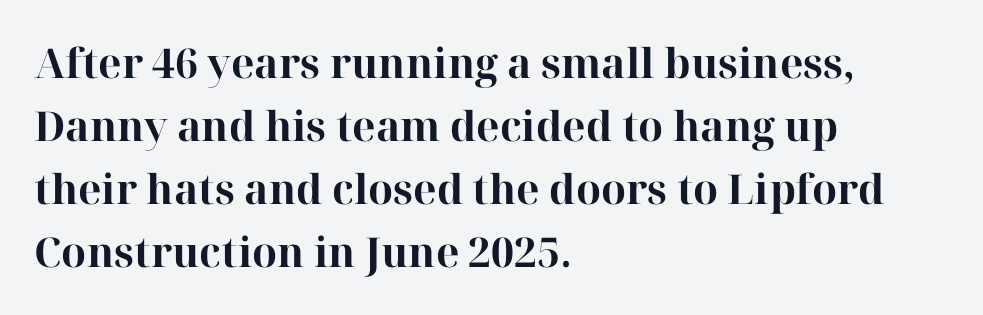
Q: Is the text bold? A: Yes.
Q: Is the text italic (slanted)? A: No, it is upright.
Q: Is the typeface a serif or a sans-serif typeface? A: Serif.
Q: Is the text underlined? A: No.
Q: How is the paragraph aligned? A: Left-aligned.
Q: Is the spacing between letters normal or unusually wide? A: Normal.
Q: Is the spacing between lines tight, normal or loose? A: Normal.
Q: Width (condensed, normal, or wide)? A: Normal.
Q: Stroke contrast? A: High.
Q: x-height? A: Medium.
Q: Monospaced? A: No.
